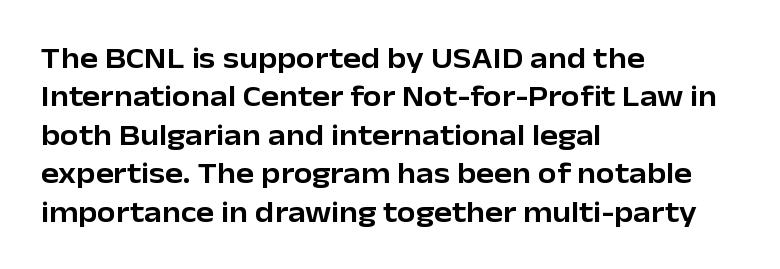
{"serif": "no", "italic": "no", "width": "normal", "stroke_contrast": "low", "x_height": "medium", "monospaced": "no", "underline": "no", "align": "left", "line_spacing": "normal", "line_spacing_ratio": 1.28, "letter_spacing": "normal", "letter_spacing_em": 0.0, "glyph_px": 30}
